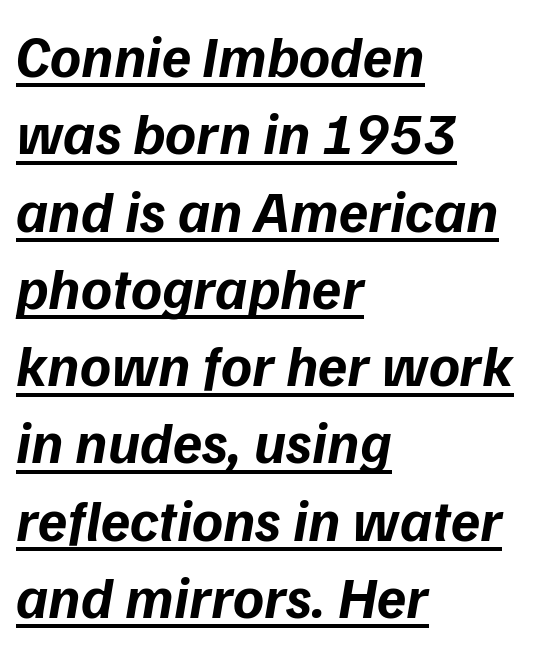
The characters look thick and weighty, a clear bold. These lines are set flush left with a ragged right edge. Note the varied advance widths — an 'i' is clearly narrower than an 'm'. Evenly set lines give the paragraph a standard silhouette. Students, note that the glyphs here touch the page at normal intervals. Tall strokes in this sample are angled rather than plumb.
